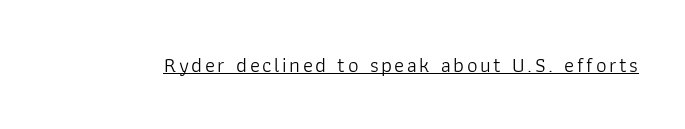
No extra ink here — the face is not bold. The rendered words wear a rule along their underside. Quick note: not italic, upright.
